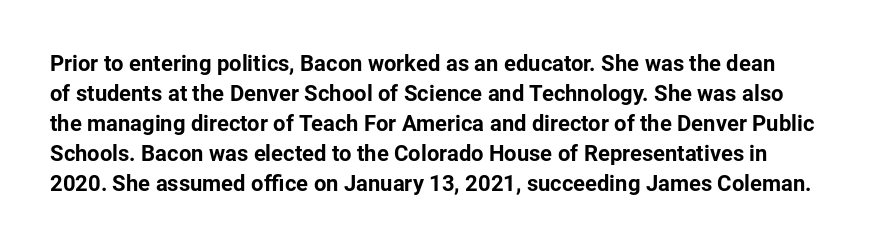
Q: Is the text bold? A: Yes.
Q: Is the text italic (slanted)? A: No, it is upright.
Q: Is the text underlined? A: No.
Q: Is the spacing between letters normal or unusually wide? A: Normal.
Q: Is the spacing between lines tight, normal or loose? A: Normal.
